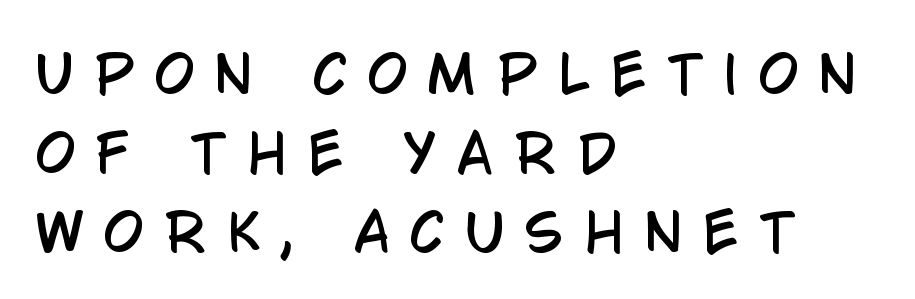
The lettering stays uniformly vertical, giving the passage a roman look. You could not count columns in this text — the font is proportionally spaced. Words appear elongated and porous because spacing is wide. Each row of text sits above clean, open space.
